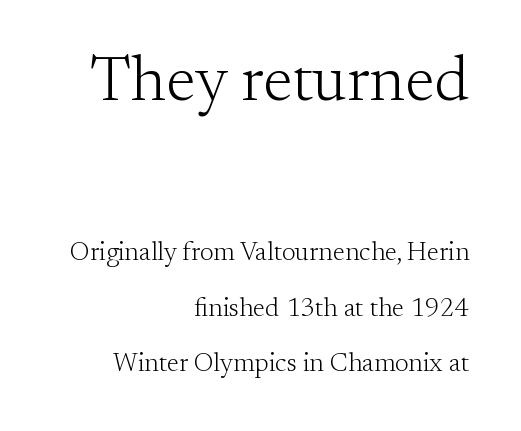
{"serif": "yes", "italic": "no", "bold": "no", "weight": "light", "width": "normal", "stroke_contrast": "medium", "x_height": "small", "monospaced": "no", "underline": "no", "align": "right", "line_spacing": "loose", "line_spacing_ratio": 2.14, "letter_spacing": "normal", "letter_spacing_em": 0.0, "larger_block": "first", "size_ratio": 2.46, "glyph_px": 64}
